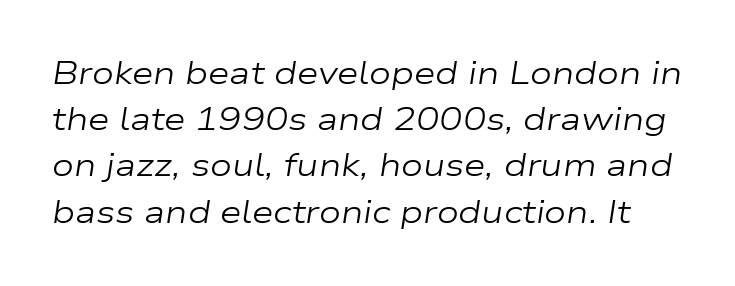
The image shows 31 px regular-weight, wide type, italic (leaning right); set normal line spacing (1.49x), normal letter spacing, not underlined; low stroke contrast and a medium x-height.
